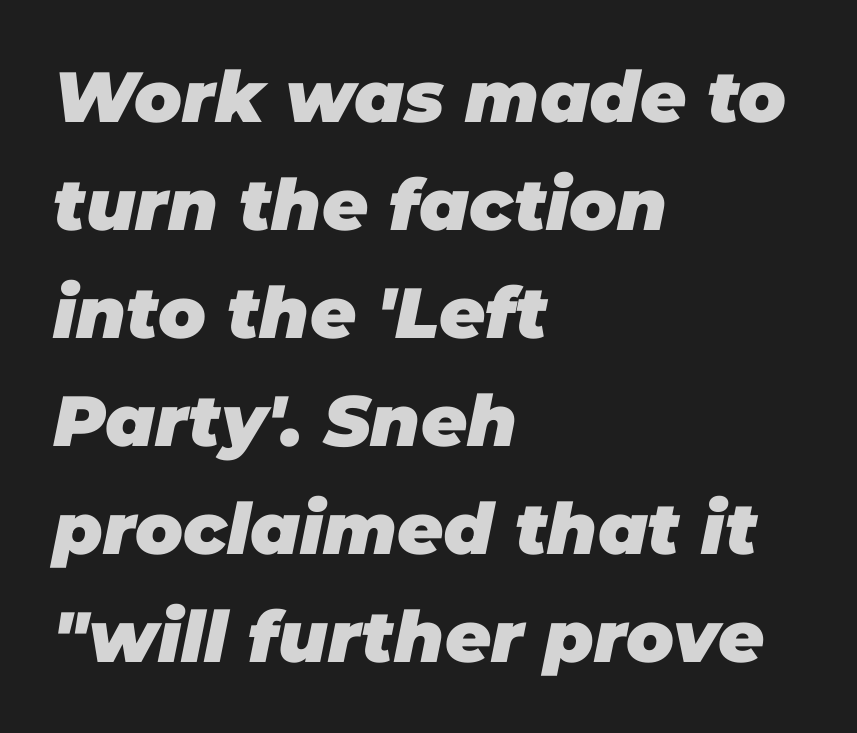
This sample keeps an unexceptional amount of space between lines. The letterforms sit shoulder to shoulder at normal distance. These words are printed bold, with thick strokes throughout. Varying glyph widths throughout — classic text-font behaviour.
